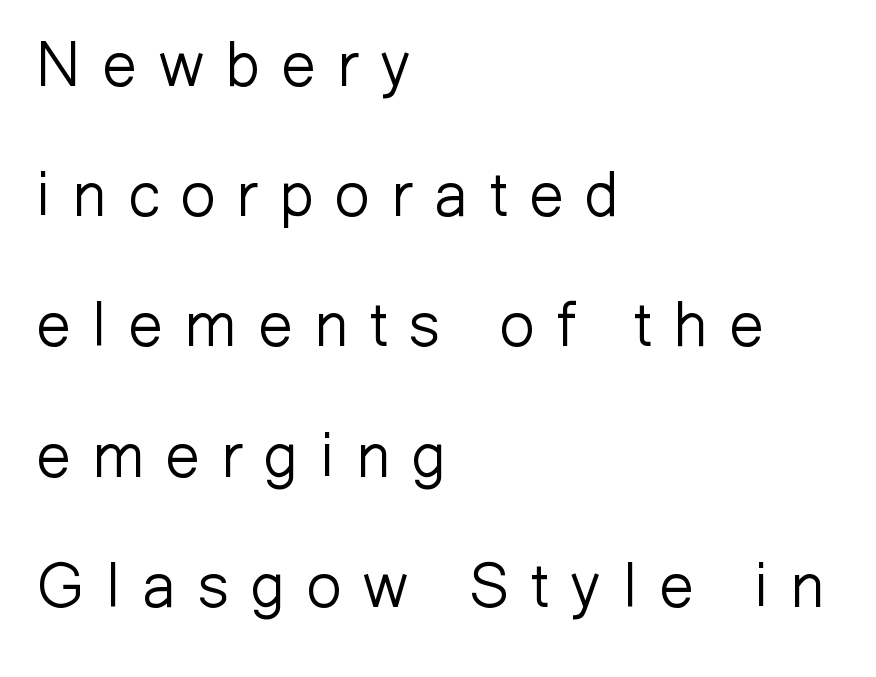
The image shows 62 px light sans-serif type, upright; set left-aligned, loose line spacing (2.1x), unusually wide letter spacing (+0.35 em), not underlined; low stroke contrast and a medium x-height.
